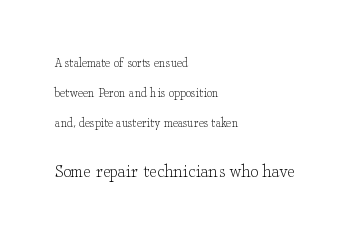
Observe the ordinary spacing: letters are neighbours, not strangers. When letters stand straight like this, we call the style roman or upright. Visually the block forms a straight wall on the left and a jagged coastline on the right. No heavy texture on the line: the type isn't bold. Rule under the text: the space is simply empty. The composition opens small and finishes big.
